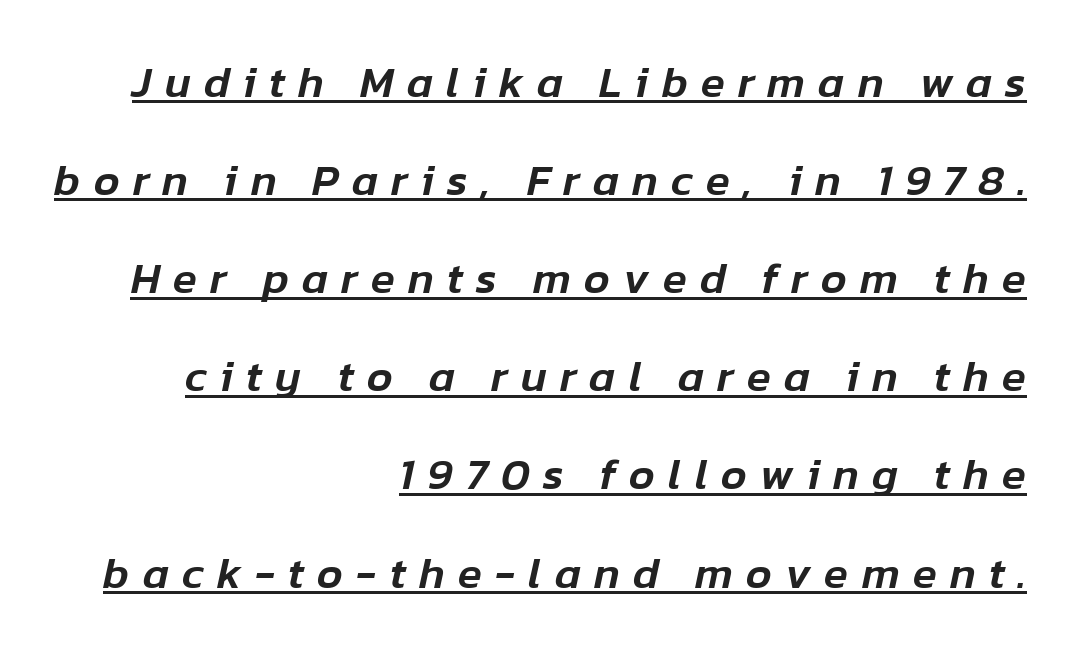
Regarding leading, the lines here are spaced well apart. This sample carries an underscore along the baseline area. Looks like regular typesetting: each glyph gets only the width it needs. Every row of glyphs terminates at an identical x-position on the right. The gaps between neighbouring characters are conspicuously large. Every character sits at an angle, as italics do.
